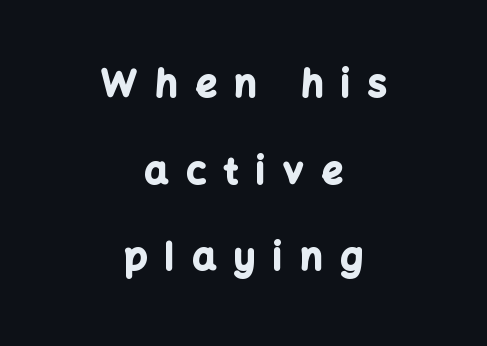
Q: Is the text bold? A: Yes.
Q: Is the text italic (slanted)? A: No, it is upright.
Q: Is the typeface a serif or a sans-serif typeface? A: Sans-serif.
Q: Is the text underlined? A: No.
Q: How is the paragraph aligned? A: Centered.
Q: Is the spacing between letters normal or unusually wide? A: Unusually wide.
Q: Is the spacing between lines tight, normal or loose? A: Loose.
Q: Width (condensed, normal, or wide)? A: Normal.
Q: Stroke contrast? A: Low.
Q: x-height? A: Medium.
Q: Monospaced? A: No.
